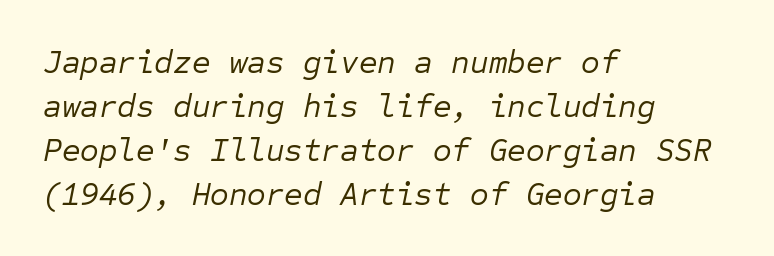
Honestly, the letter spacing is just normal — you wouldn't notice it. This sample uses an oblique cut, with every glyph tilted off the vertical. The letters look calm and open, with moderate or lighter stems. Bare-footed words on every line.
